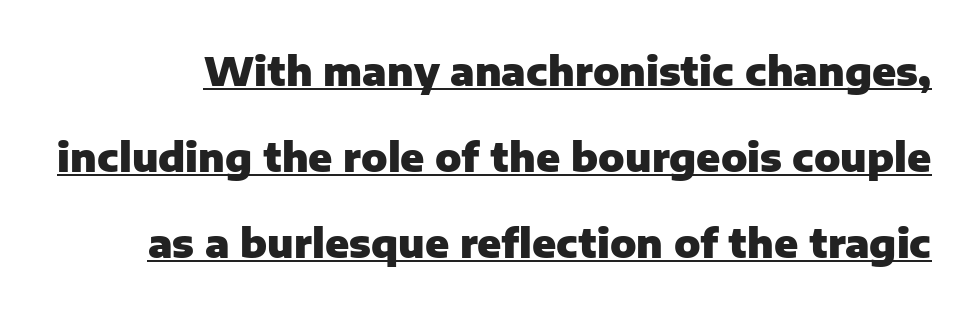
Is this a fixed-width face? No — the glyphs have proportional, varying widths. Strong, thick strokes mark this as bold type. Check the space under the baseline: a stroke is drawn there. The letterforms sit shoulder to shoulder at normal distance. Regarding serifs, this sample does without them. Does the lettering tilt? It doesn't — this is upright.
